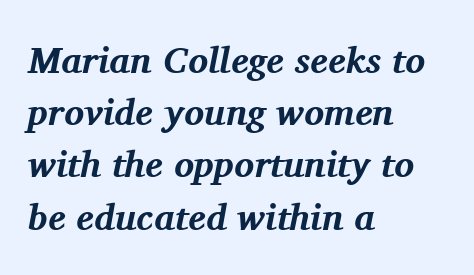
Q: Is the text bold? A: Yes.
Q: Is the text italic (slanted)? A: Yes, it leans right by about 11 degrees.
Q: Is the typeface a serif or a sans-serif typeface? A: Serif.
Q: Is the text underlined? A: No.
Q: How is the paragraph aligned? A: Left-aligned.
Q: Is the spacing between letters normal or unusually wide? A: Normal.
Q: Is the spacing between lines tight, normal or loose? A: Normal.
Q: Width (condensed, normal, or wide)? A: Normal.
Q: Stroke contrast? A: Medium.
Q: x-height? A: Medium.
Q: Monospaced? A: No.
